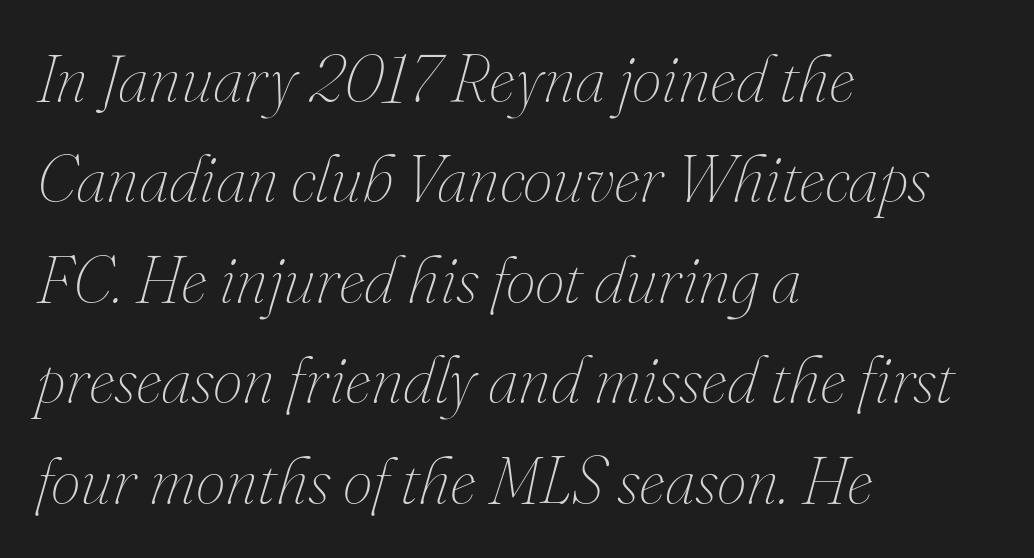
The letters sit at their default tracking, neither squeezed nor spread. Regarding leading, the lines here are spaced in the standard way. The weight tops out at a normal text grade. Underline: absent.
